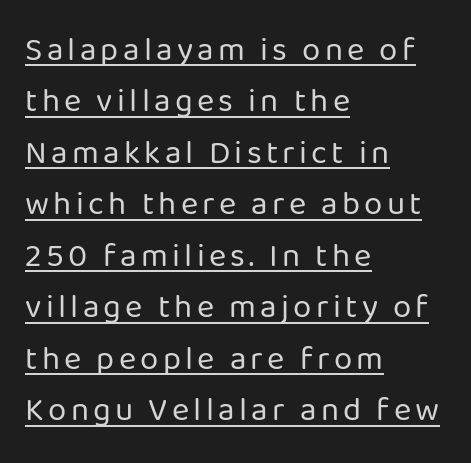
Q: Is the text bold? A: No.
Q: Is the text italic (slanted)? A: No, it is upright.
Q: Is the typeface a serif or a sans-serif typeface? A: Sans-serif.
Q: Is the text underlined? A: Yes.
Q: How is the paragraph aligned? A: Left-aligned.
Q: Is the spacing between lines tight, normal or loose? A: Normal.
Q: Width (condensed, normal, or wide)? A: Normal.
Q: Stroke contrast? A: Low.
Q: x-height? A: Medium.
Q: Monospaced? A: No.
